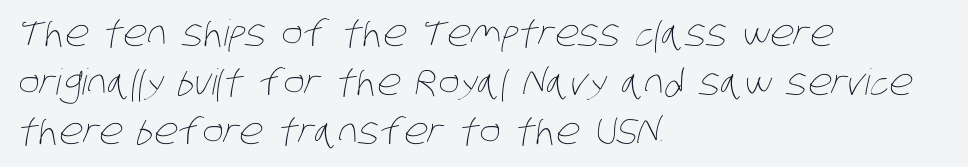
The image shows 36 px thin, condensed type; set left-aligned, normal line spacing (1.36x), normal letter spacing, not underlined; low stroke contrast and a large x-height.
